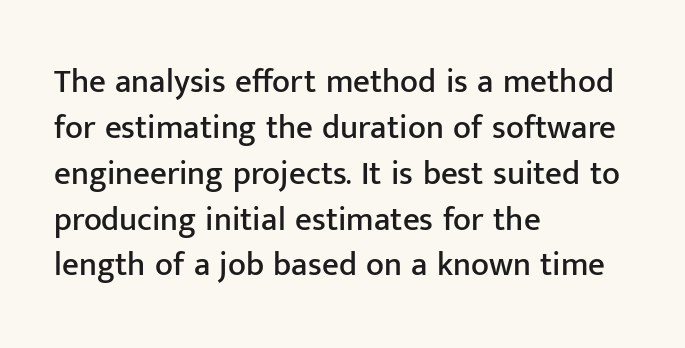
{"serif": "no", "italic": "no", "width": "normal", "stroke_contrast": "low", "x_height": "medium", "monospaced": "no", "underline": "no", "align": "left", "line_spacing": "normal", "line_spacing_ratio": 1.39, "letter_spacing": "normal", "letter_spacing_em": 0.0, "glyph_px": 33}
